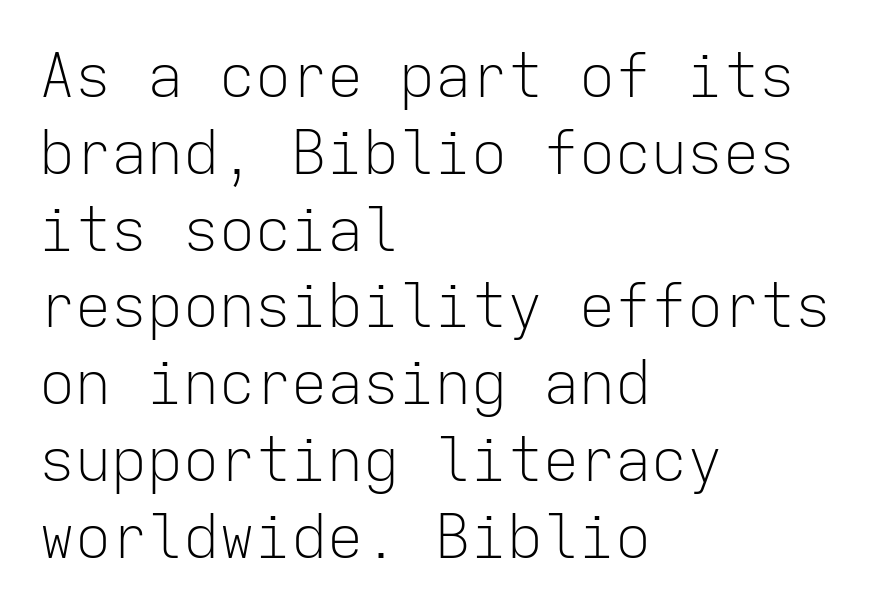
The image shows 60 px light sans-serif type, upright, monospaced; set left-aligned, normal line spacing (1.28x), normal letter spacing, not underlined; low stroke contrast and a medium x-height.
